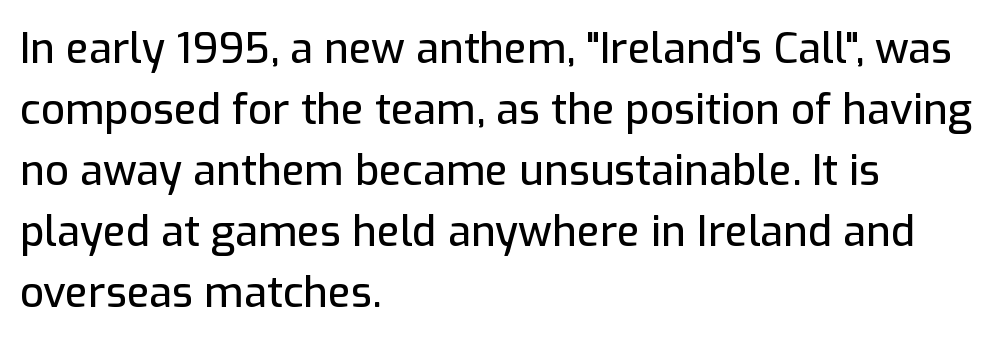
{"serif": "no", "italic": "no", "width": "normal", "stroke_contrast": "low", "x_height": "medium", "monospaced": "no", "underline": "no", "align": "left", "line_spacing": "normal", "line_spacing_ratio": 1.45, "letter_spacing": "normal", "letter_spacing_em": 0.0, "glyph_px": 42}
